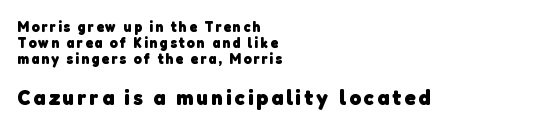
Q: Is the text bold? A: Yes.
Q: Is the text underlined? A: No.
Q: How is the paragraph aligned? A: Left-aligned.
Q: Is the spacing between lines tight, normal or loose? A: Tight.
Q: Which block of text is set in a larger size, the first (top) or the second (bottom)? A: The second (bottom) one.
